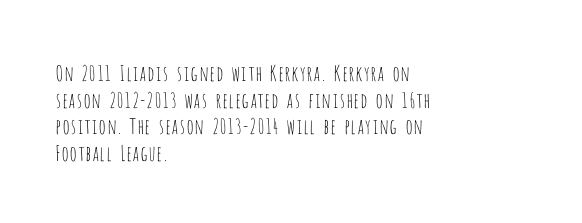
Q: Is the text bold? A: No.
Q: Is the text italic (slanted)? A: No, it is upright.
Q: Is the text underlined? A: No.
Q: How is the paragraph aligned? A: Left-aligned.
Q: Is the spacing between letters normal or unusually wide? A: Normal.
Q: Is the spacing between lines tight, normal or loose? A: Normal.
